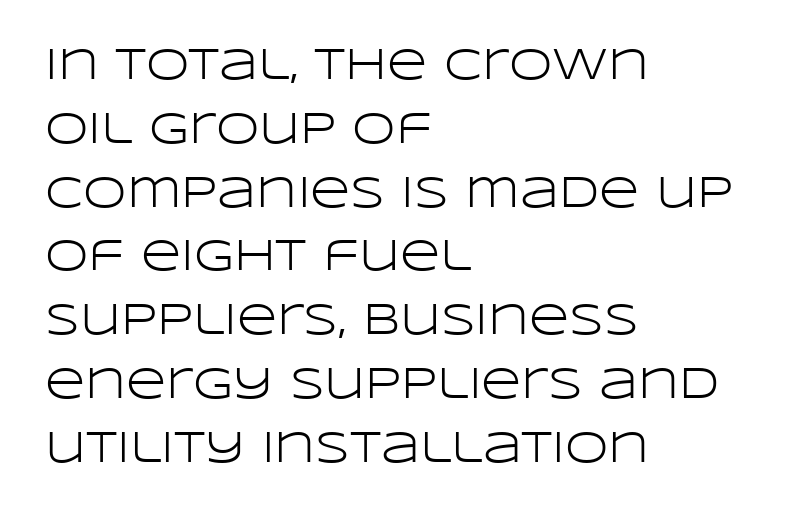
The image shows 44 px light, wide sans-serif type, upright; set left-aligned, normal line spacing (1.45x), normal letter spacing, not underlined; low stroke contrast and a large x-height.
